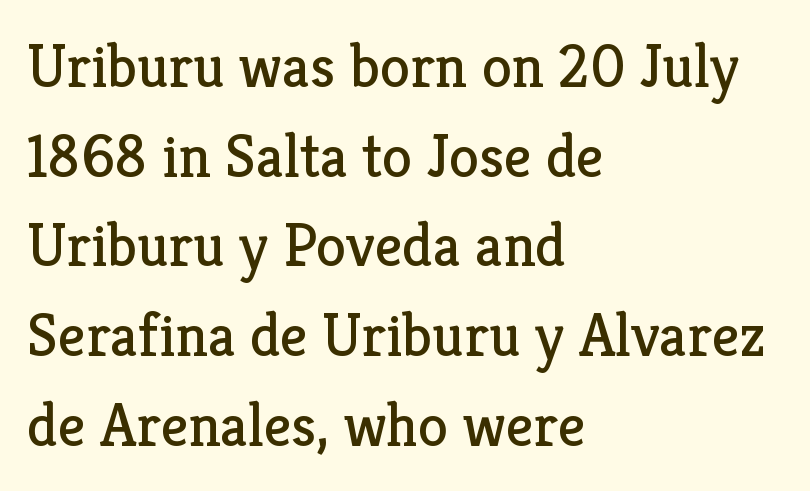
The image shows 61 px regular-weight serif type, upright; set left-aligned, normal line spacing (1.47x), normal letter spacing, not underlined; low stroke contrast and a medium x-height.
